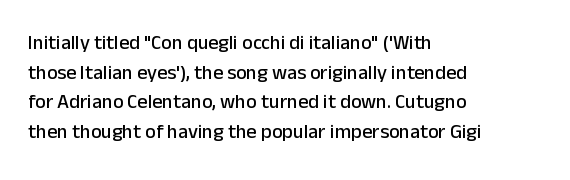
The words here are not underlined. Compared with typical paragraphs, the rows here are spaced about the same. Leftover space on each line is placed entirely after the last word. Students, note that the glyphs here touch the page at normal intervals. Italic: no, the glyphs are upright roman.
